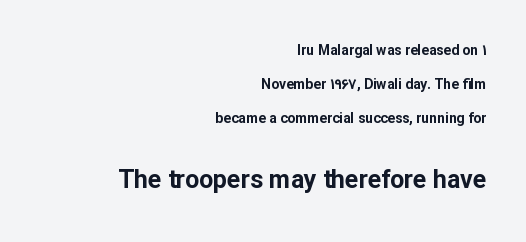
Letter spacing: default. The font is running at its bold setting. Size contrast runs from small at the top to large at the bottom. The lettering holds an erect, upright posture throughout. The rendering uses a large line-height, opening up the rows. Clear beneath every line of the passage.
